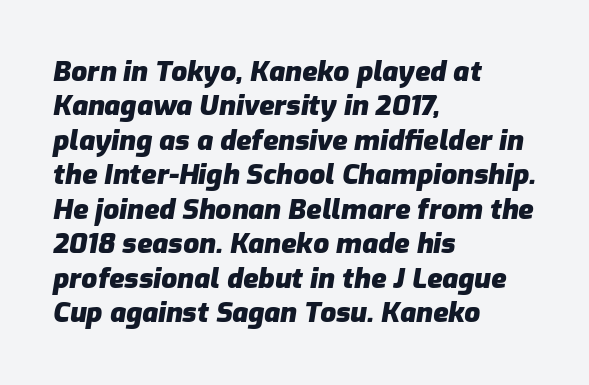
The letters advance in unequal steps, a hallmark of proportional type. When letters slant like this, we call the style italic. No word sits above an underline. Every letter is thick-stroked: bold, no question. The rendering keeps characters at their native spacing.
